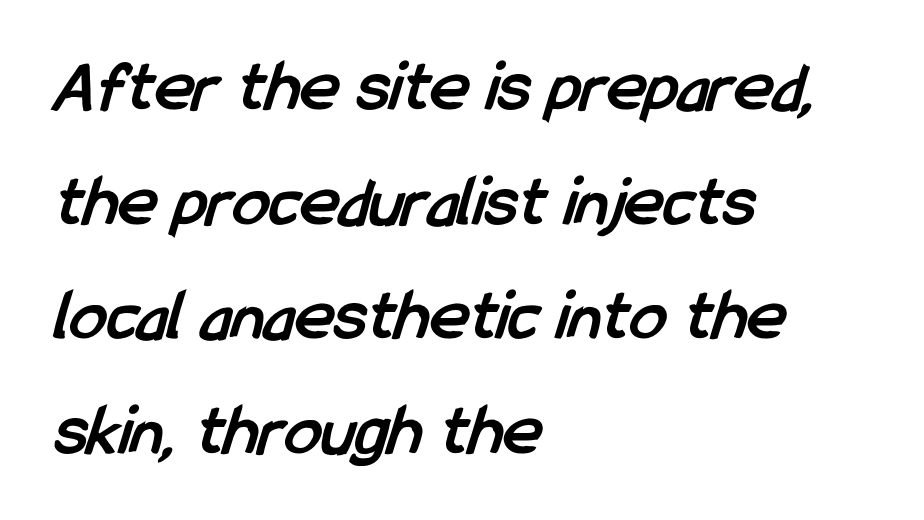
Q: Is the text bold? A: Yes.
Q: Is the typeface a serif or a sans-serif typeface? A: Sans-serif.
Q: Is the text underlined? A: No.
Q: How is the paragraph aligned? A: Left-aligned.
Q: Is the spacing between letters normal or unusually wide? A: Normal.
Q: Is the spacing between lines tight, normal or loose? A: Normal.
Q: Width (condensed, normal, or wide)? A: Condensed.
Q: Stroke contrast? A: Low.
Q: x-height? A: Medium.
Q: Monospaced? A: No.
